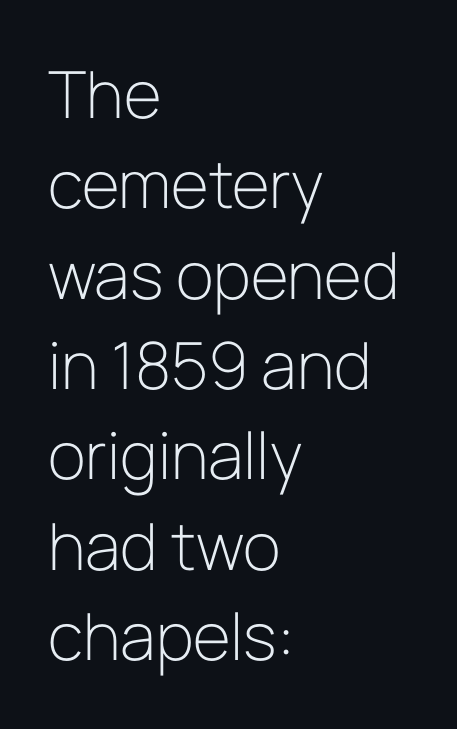
The image shows 65 px light sans-serif type, upright; set left-aligned, normal line spacing (1.39x), normal letter spacing, not underlined; low stroke contrast and a medium x-height.
